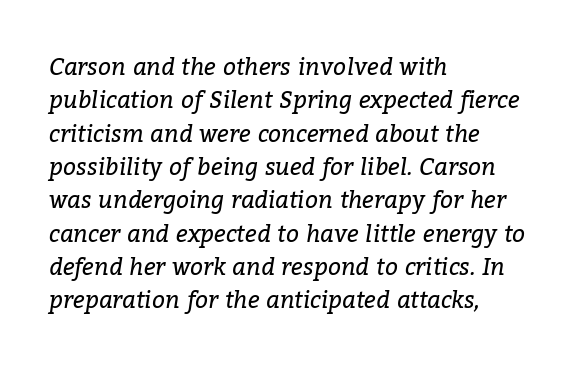
Nothing unusual about the tracking: characters are spaced as the font intends. Think standard paragraph weight, or any step lighter than that. Visually the block forms a straight wall on the left and a jagged coastline on the right. The space directly below the letters is spotless. The line-height multiplier appears to be the usual default. Italic: yes, the glyphs are oblique.
